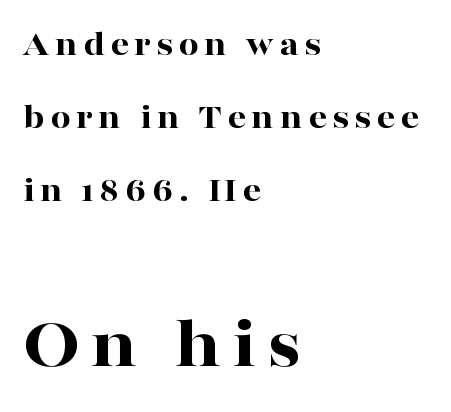
{"serif": "yes", "italic": "no", "bold": "yes", "weight": "bold", "width": "wide", "stroke_contrast": "high", "x_height": "medium", "monospaced": "no", "underline": "no", "align": "left", "line_spacing": "loose", "line_spacing_ratio": 2.03, "larger_block": "second", "size_ratio": 2.03, "glyph_px": 73}
